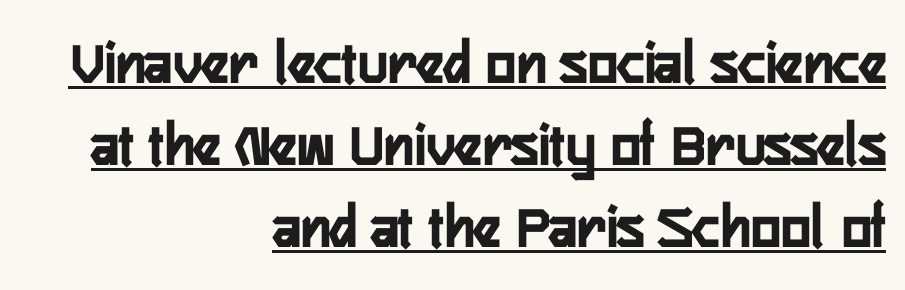
{"serif": "no", "italic": "no", "width": "condensed", "stroke_contrast": "low", "x_height": "medium", "monospaced": "no", "underline": "yes", "align": "right", "line_spacing": "normal", "line_spacing_ratio": 1.3, "letter_spacing": "normal", "letter_spacing_em": 0.0, "glyph_px": 63}
